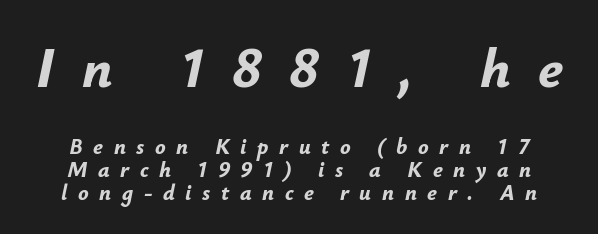
Q: Is the text bold? A: Yes.
Q: Is the text italic (slanted)? A: Yes, it leans right by about 12 degrees.
Q: Is the text underlined? A: No.
Q: Is the spacing between letters normal or unusually wide? A: Unusually wide.
Q: Is the spacing between lines tight, normal or loose? A: Tight.
Q: Which block of text is set in a larger size, the first (top) or the second (bottom)? A: The first (top) one.
Q: Width (condensed, normal, or wide)? A: Normal.
Q: Stroke contrast? A: Low.
Q: x-height? A: Small.
Q: Monospaced? A: No.
